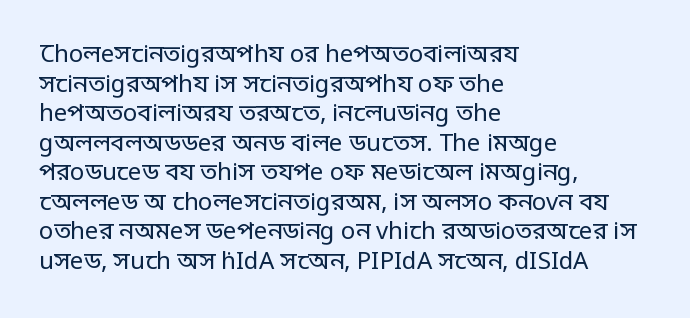
The image shows 24 px text type, upright; set left-aligned, line spacing 1.23x, normal letter spacing, not underlined.
